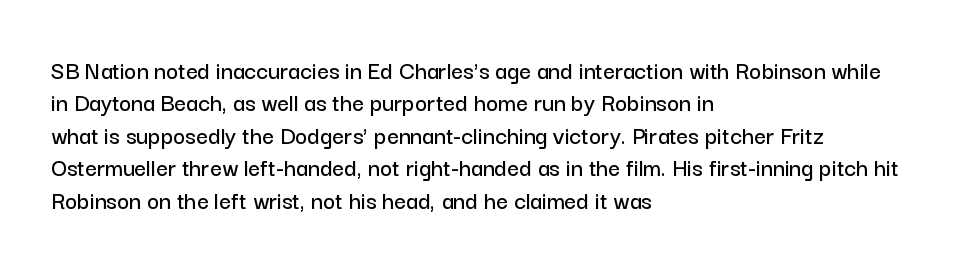
Q: Is the text italic (slanted)? A: No, it is upright.
Q: Is the text underlined? A: No.
Q: How is the paragraph aligned? A: Left-aligned.
Q: Is the spacing between letters normal or unusually wide? A: Normal.
Q: Is the spacing between lines tight, normal or loose? A: Normal.
